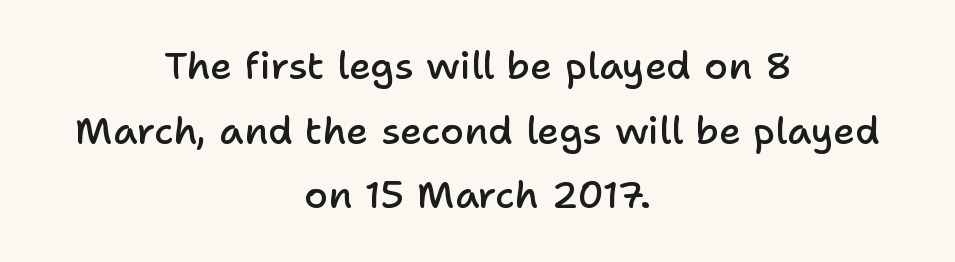
Q: Is the text bold? A: Semi-bold.
Q: Is the text italic (slanted)? A: No, it is upright.
Q: Is the typeface a serif or a sans-serif typeface? A: Sans-serif.
Q: Is the text underlined? A: No.
Q: How is the paragraph aligned? A: Centered.
Q: Is the spacing between letters normal or unusually wide? A: Normal.
Q: Is the spacing between lines tight, normal or loose? A: Normal.
Q: Width (condensed, normal, or wide)? A: Normal.
Q: Stroke contrast? A: Low.
Q: x-height? A: Medium.
Q: Monospaced? A: No.
